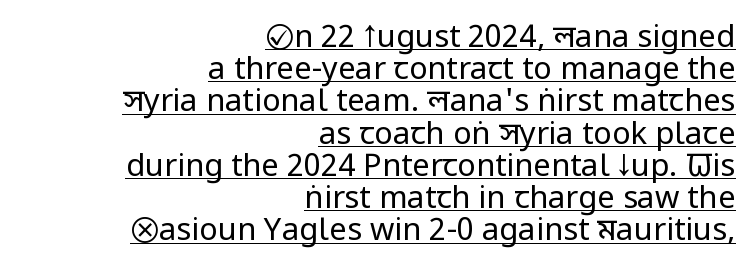
The image shows 31 px regular-weight, condensed sans-serif type, upright; set right-aligned, tight line spacing (1.04x), normal letter spacing, underlined; low stroke contrast and a large x-height.
